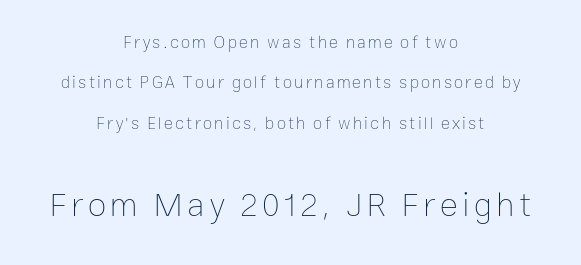
The paragraph has two soft edges and a firm central axis. Stem width sits at or under what a default text font uses. A typesetter would mark this as roman, not italic. Is this a fixed-width face? No — the glyphs have proportional, varying widths.
